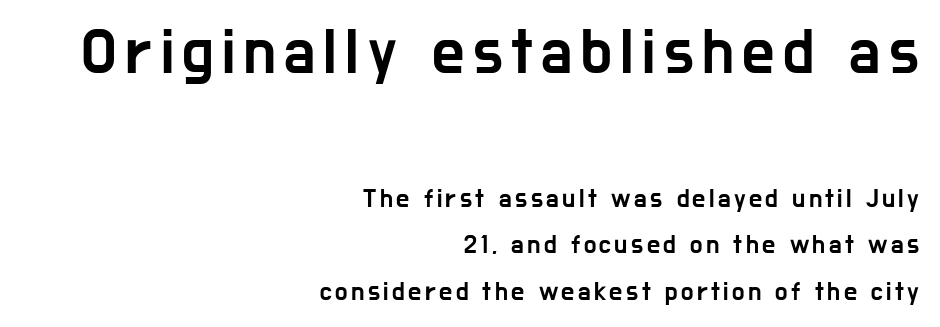
The image shows 64 px condensed sans-serif type, upright; set right-aligned, line spacing 1.78x, not underlined; the first (top) block is 2.46x larger; low stroke contrast and a medium x-height.
